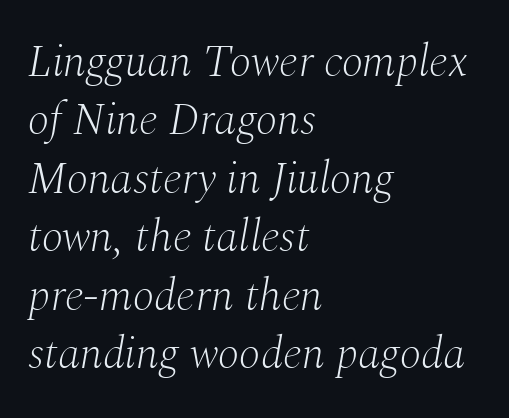
The image shows 45 px light serif type, italic (leaning right); set left-aligned, normal line spacing (1.3x), normal letter spacing, not underlined; medium stroke contrast and a medium x-height.
